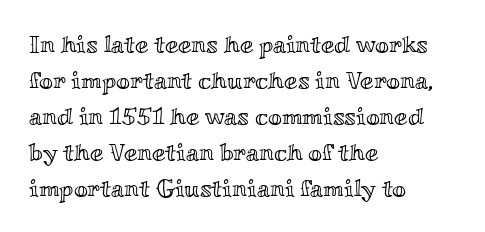
You can tell it's not italic because the verticals are truly vertical. Whoever set this chose a conventional vertical rhythm. The line texture is even and compact thanks to regular tracking. Each row of text sits above clean, open space.
